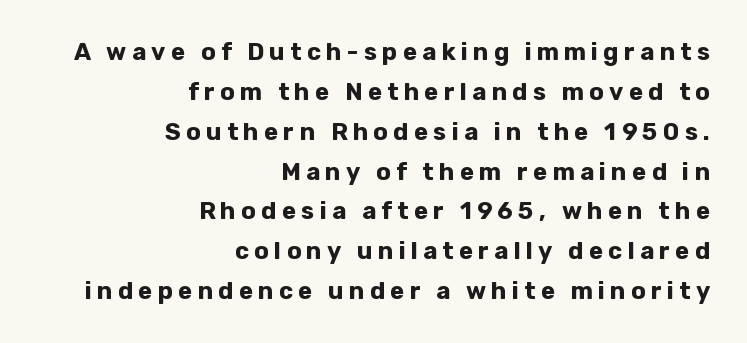
The image shows 24 px bold type, upright; set right-aligned, normal line spacing (1.66x), unusually wide letter spacing (+0.22 em), not underlined.
